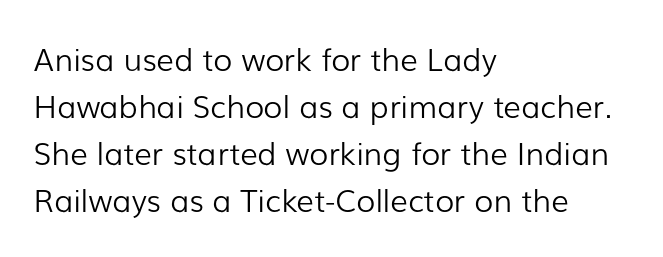
{"serif": "no", "italic": "no", "bold": "no", "weight": "light", "width": "normal", "stroke_contrast": "low", "x_height": "medium", "monospaced": "no", "underline": "no", "align": "left", "line_spacing": "normal", "line_spacing_ratio": 1.52, "letter_spacing": "normal", "letter_spacing_em": 0.0, "glyph_px": 31}
